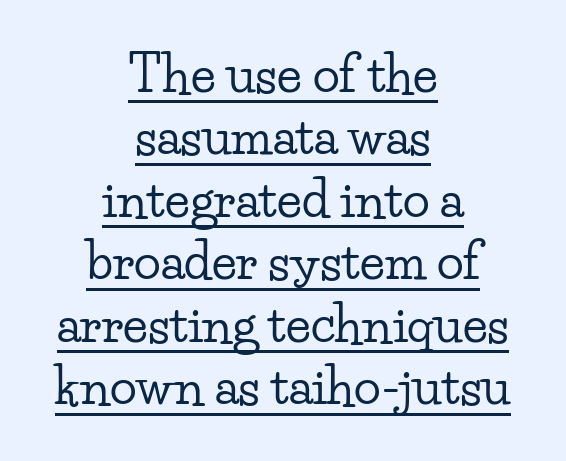
Looks like someone drew a line under every word here. This rendering leaves character spacing at its baseline value. Do the characters align in a grid? No, the font is proportional. Is this a sans? No — the strokes have serifs.
